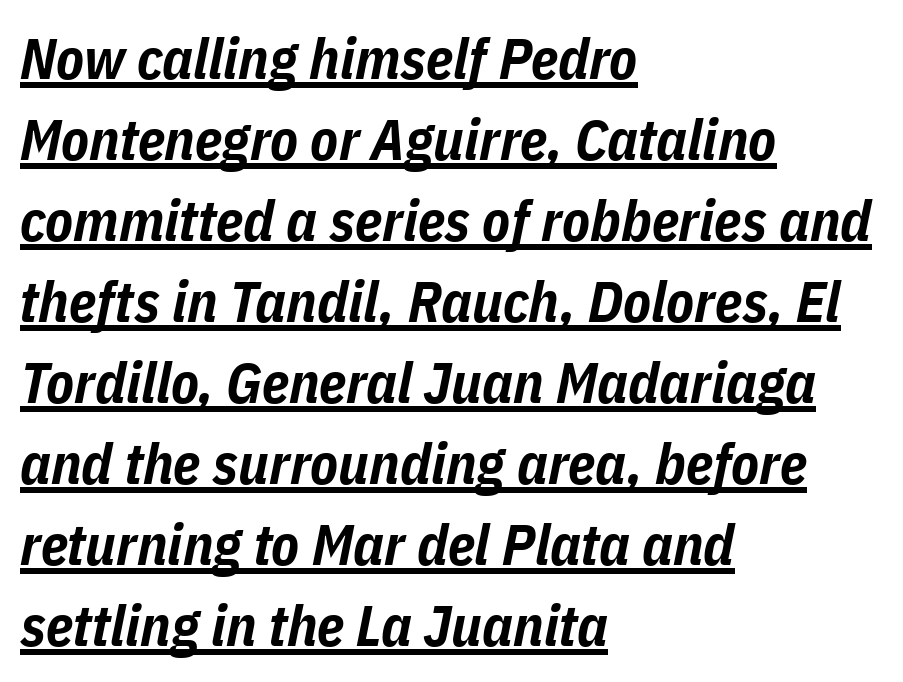
{"italic": "yes", "lean": "right", "slant_degrees": 11, "bold": "yes", "weight": "bold", "width": "condensed", "stroke_contrast": "low", "x_height": "medium", "monospaced": "no", "underline": "yes", "align": "left", "line_spacing": "normal", "line_spacing_ratio": 1.42, "letter_spacing": "normal", "letter_spacing_em": 0.0, "glyph_px": 57}
